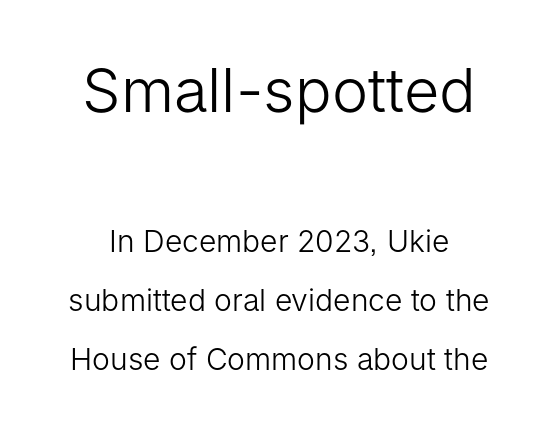
{"serif": "no", "italic": "no", "bold": "no", "weight": "light", "width": "normal", "stroke_contrast": "low", "x_height": "medium", "monospaced": "no", "underline": "no", "line_spacing": "loose", "line_spacing_ratio": 1.98, "letter_spacing": "normal", "letter_spacing_em": 0.0, "larger_block": "first", "size_ratio": 2.03, "glyph_px": 61}
